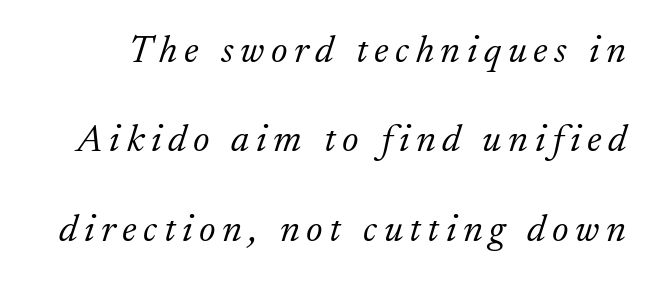
{"serif": "yes", "italic": "yes", "lean": "right", "slant_degrees": 17, "bold": "no", "weight": "light", "width": "normal", "stroke_contrast": "low", "x_height": "small", "monospaced": "no", "underline": "no", "line_spacing": "loose", "line_spacing_ratio": 2.29, "glyph_px": 39}
